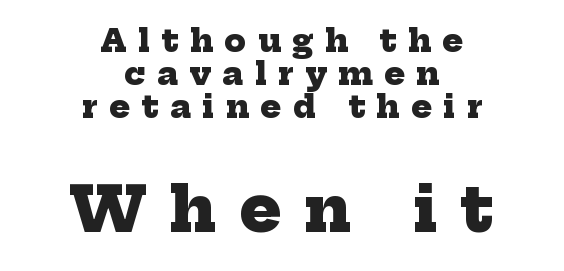
Q: Is the text bold? A: Yes.
Q: Is the typeface a serif or a sans-serif typeface? A: Serif.
Q: Is the text underlined? A: No.
Q: How is the paragraph aligned? A: Centered.
Q: Is the spacing between letters normal or unusually wide? A: Unusually wide.
Q: Is the spacing between lines tight, normal or loose? A: Tight.
Q: Which block of text is set in a larger size, the first (top) or the second (bottom)? A: The second (bottom) one.
Q: Width (condensed, normal, or wide)? A: Normal.
Q: Stroke contrast? A: Low.
Q: x-height? A: Medium.
Q: Monospaced? A: No.
